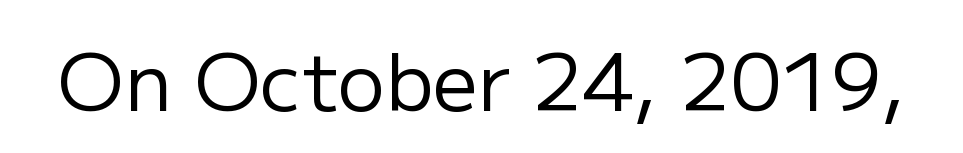
Posture: straight, roman, zero tilt. Ink coverage per letter is moderate at most. Here the designer chose a conventional face with non-uniform glyph widths. This is sans-serif lettering, the kind often seen on screens and signage. What stands out about the letter spacing? Nothing — it is the standard amount.
